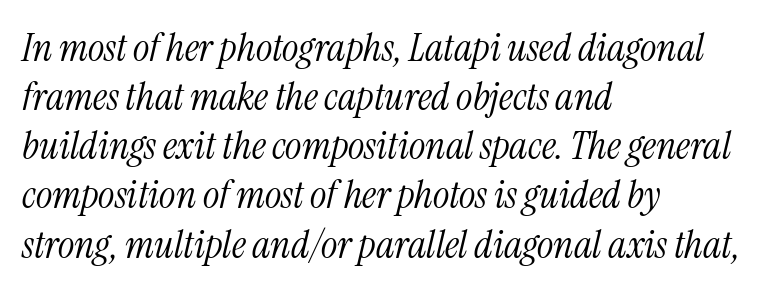
Type style note: has serifs. Rows of type keep a routine distance in the vertical direction. Lines of text with bare space underneath. Tracking here is standard; glyphs follow each other at the usual distance. Is the type heavy? It reads as light-to-regular instead. Typeset ragged right — the left edge is the straight one.
